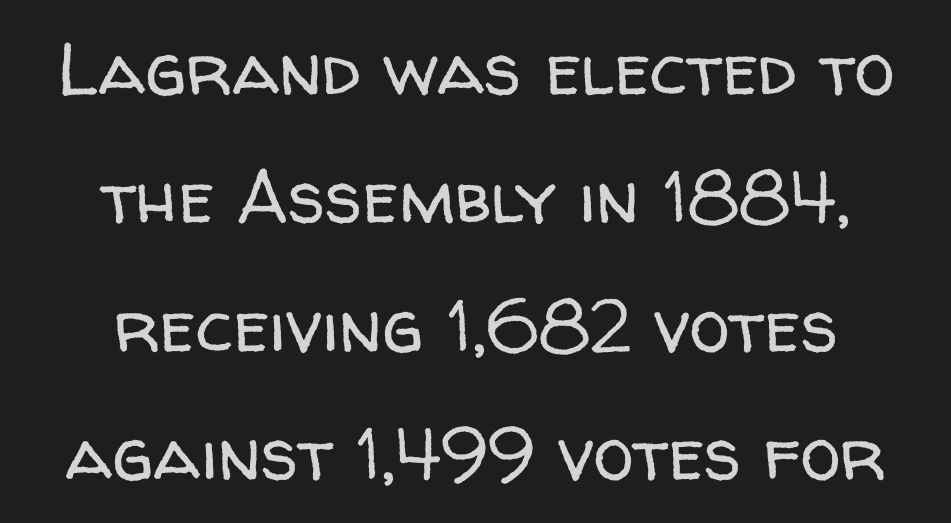
Looks like regular typesetting: each glyph gets only the width it needs. Caption: standard tracking, unaltered. A light-to-regular cut is what we see here. A typesetter would mark this as roman, not italic.
